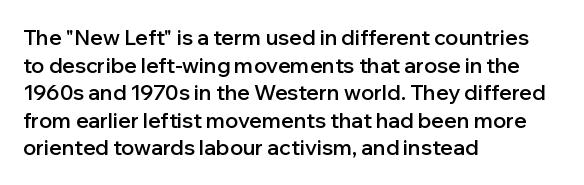
{"italic": "no", "bold": "semi", "underline": "no", "align": "left", "line_spacing": "normal", "line_spacing_ratio": 1.31, "letter_spacing": "normal", "letter_spacing_em": 0.0, "glyph_px": 21}
